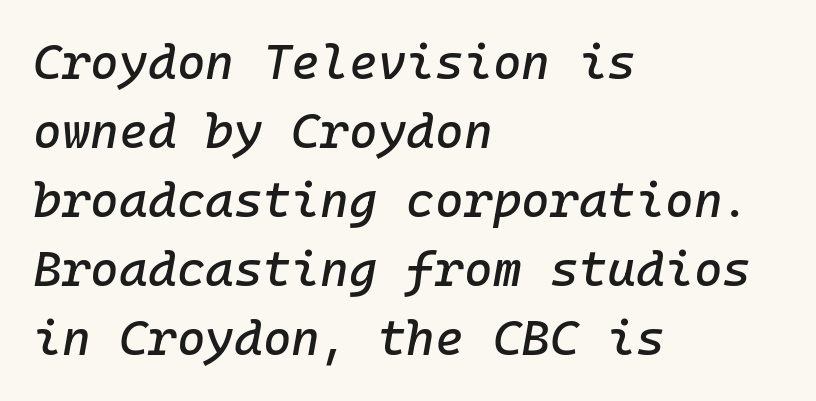
The image shows 49 px text type, italic (leaning right); set left-aligned, normal line spacing (1.41x), normal letter spacing, not underlined; low stroke contrast and a medium x-height.
